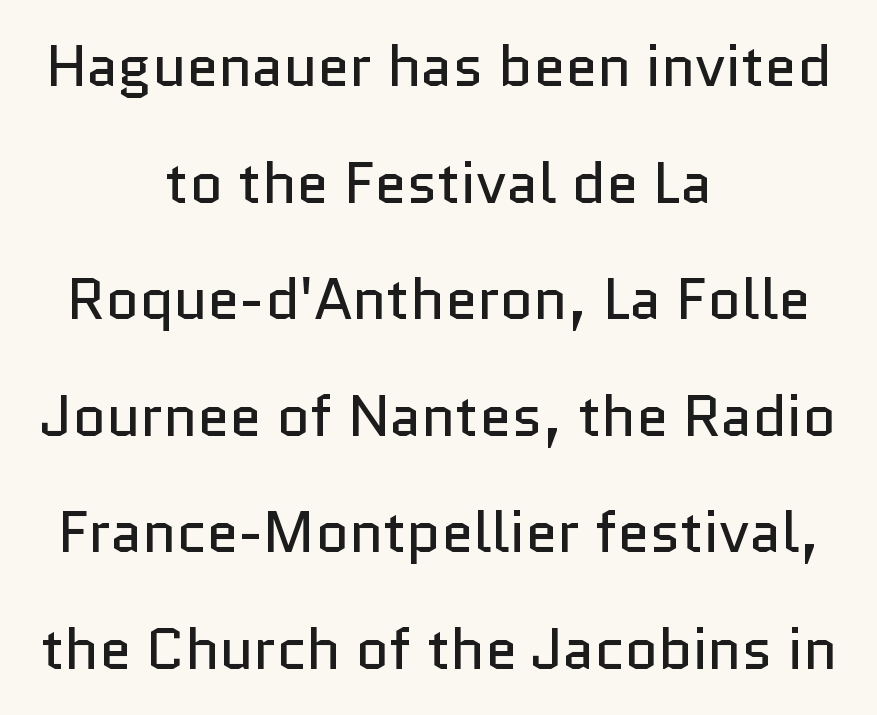
Vertical stems look standard width or narrower in stroke. Unlike italic type, these characters show no tilt at all. Serifs: no, the terminals of the letterforms are clean. Nobody drew a line under any word here. Each line is balanced around a shared central axis. Character widths vary here, with narrow letters taking less room than wide ones.
